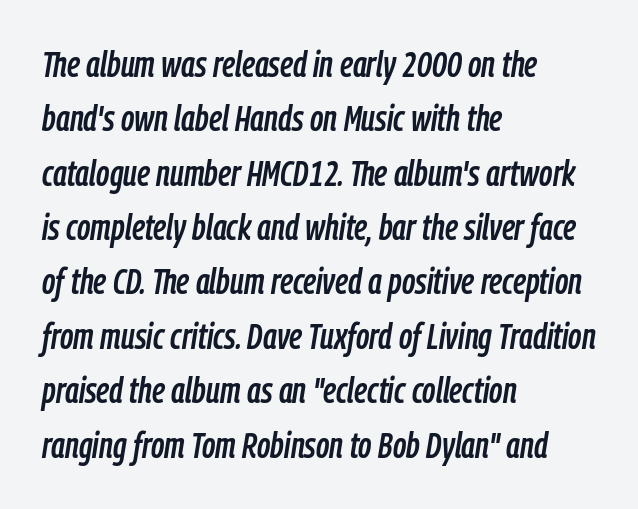
Q: Is the text italic (slanted)? A: Yes, it leans right by about 9 degrees.
Q: Is the text underlined? A: No.
Q: How is the paragraph aligned? A: Left-aligned.
Q: Is the spacing between letters normal or unusually wide? A: Normal.
Q: Is the spacing between lines tight, normal or loose? A: Normal.
Q: Width (condensed, normal, or wide)? A: Condensed.
Q: Stroke contrast? A: Low.
Q: x-height? A: Medium.
Q: Monospaced? A: No.
